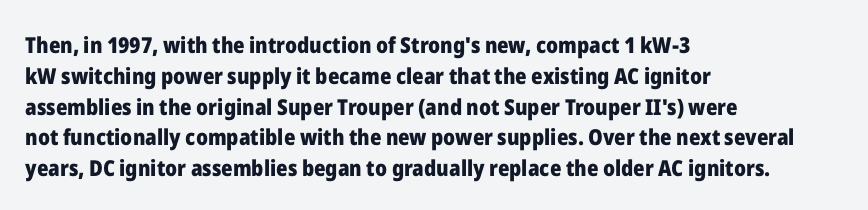
The image shows 22 px bold type, upright; set left-aligned, normal line spacing (1.4x), normal letter spacing, not underlined.
